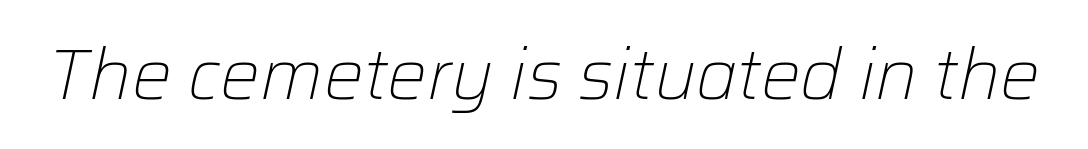
{"italic": "yes", "lean": "right", "slant_degrees": 12, "bold": "no", "weight": "light", "width": "normal", "stroke_contrast": "low", "x_height": "medium", "monospaced": "no", "underline": "no", "letter_spacing": "normal", "letter_spacing_em": 0.0, "glyph_px": 71}
